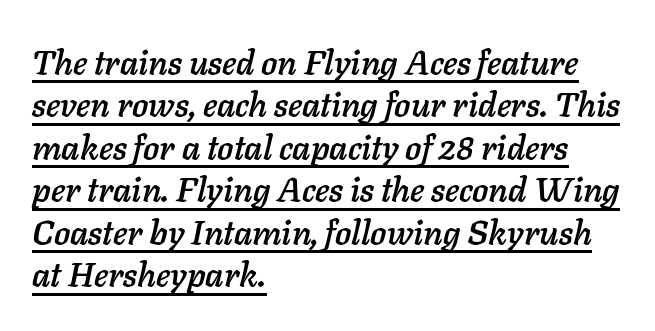
The image shows 34 px text type, italic (leaning right); set left-aligned, normal line spacing (1.25x), normal letter spacing, underlined; low stroke contrast and a medium x-height.
